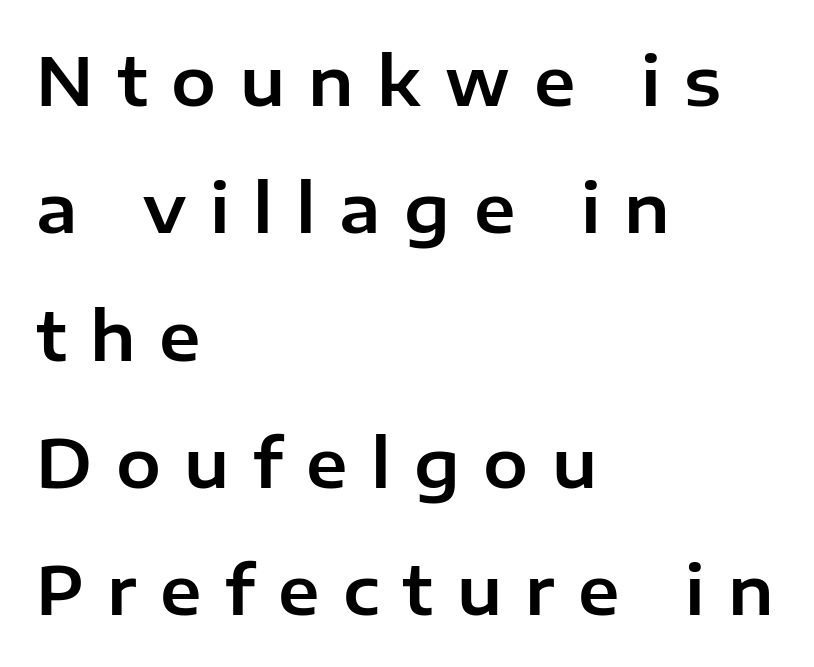
The rendering anchors every line to the left-hand side. Short note: letters widely spaced. A roman cut, with each character standing at attention. The letters advance in unequal steps, a hallmark of proportional type. Decoration check: the copy has no underline. The characters display no serif detailing; their extremities are plain.
